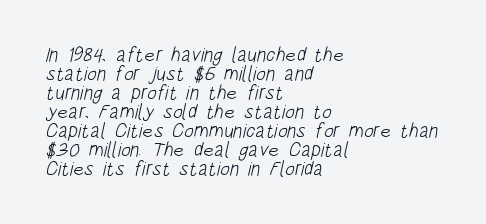
If you measured baseline to baseline, you'd find a short distance. Ink coverage per letter is moderate at most. Compared with typical body copy, the letter spacing here is the same. Just letters on the line, the space beneath them empty.
